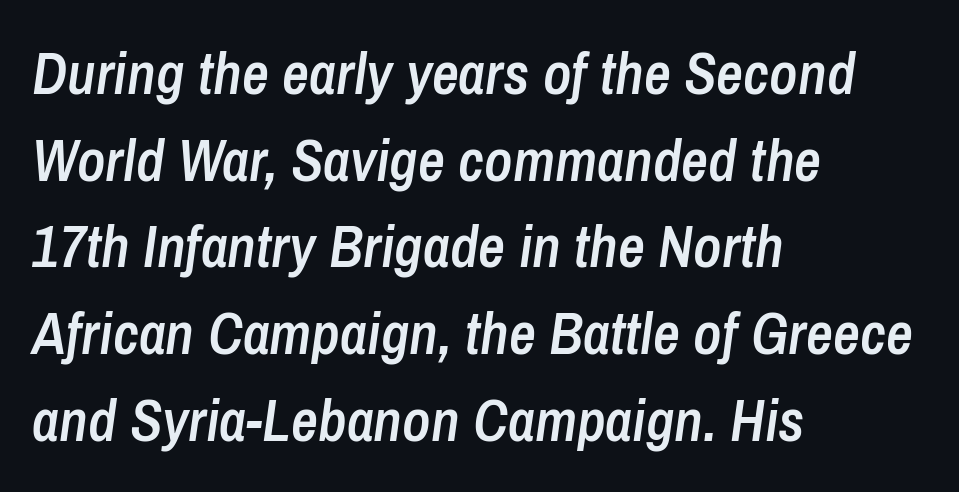
Q: Is the text bold? A: Semi-bold.
Q: Is the text italic (slanted)? A: Yes, it leans right by about 8 degrees.
Q: Is the text underlined? A: No.
Q: How is the paragraph aligned? A: Left-aligned.
Q: Is the spacing between letters normal or unusually wide? A: Normal.
Q: Is the spacing between lines tight, normal or loose? A: Normal.
Q: Width (condensed, normal, or wide)? A: Condensed.
Q: Stroke contrast? A: Low.
Q: x-height? A: Medium.
Q: Monospaced? A: No.
